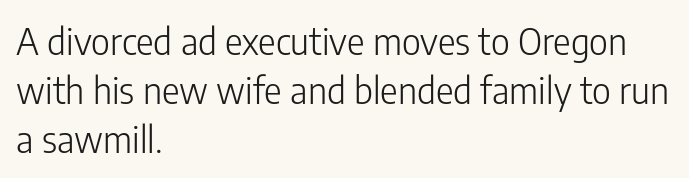
Only glyphs here, with clear space below each row. Compared with typical body copy, the letter spacing here is the same. Heaviness? Minimal to ordinary, like unemphasized prose. Ordinary non-slanted type is in use. No feet cap the strokes, marking this as sans-serif type. The line-height multiplier appears to be the usual default.
